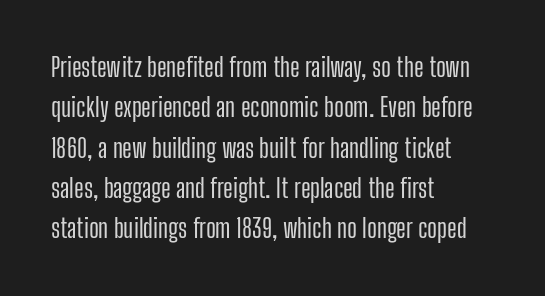
This rendering uses left alignment, leaving the right contour irregular. The vertical gap from one line to the next is medium. The space beneath each line is pristine and unruled. Does extra space separate the letters? No, they use regular spacing. Every character sits straight up, as roman type does.
